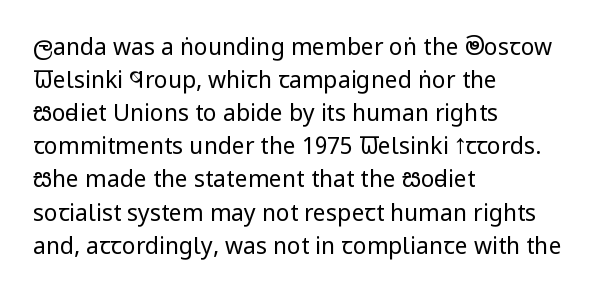
Does extra space separate the letters? No, they use regular spacing. The rendering anchors every line to the left-hand side. The axis of the letterforms is exactly vertical. These lines sit exactly where default settings would place them. Ink coverage per letter is moderate at most. Bare-footed words on every line.
